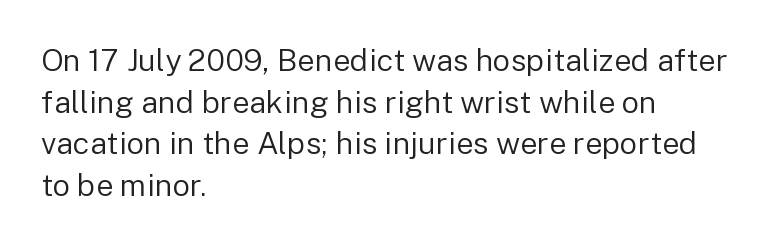
Here the glyphs are tracked normally, forming tight word shapes. Successive baselines arrive at the customary interval. The rendering uses natural spacing where letterforms have individual widths. Reading down the block, your eye returns to a fixed left position each line.
